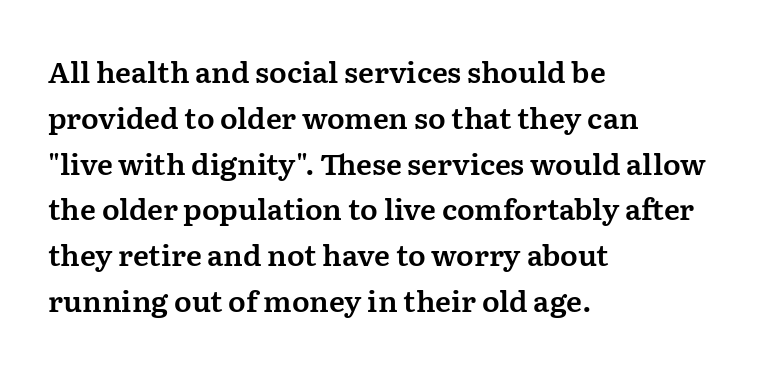
{"serif": "yes", "italic": "no", "width": "normal", "stroke_contrast": "medium", "x_height": "medium", "monospaced": "no", "underline": "no", "align": "left", "line_spacing": "normal", "line_spacing_ratio": 1.58, "letter_spacing": "normal", "letter_spacing_em": 0.0, "glyph_px": 29}
